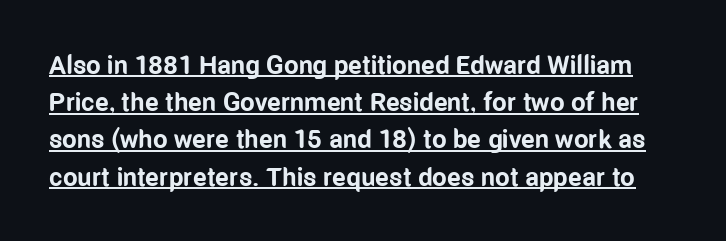
{"italic": "no", "bold": "yes", "underline": "yes", "line_spacing": "normal", "line_spacing_ratio": 1.43, "letter_spacing": "normal", "letter_spacing_em": 0.0, "glyph_px": 26}
